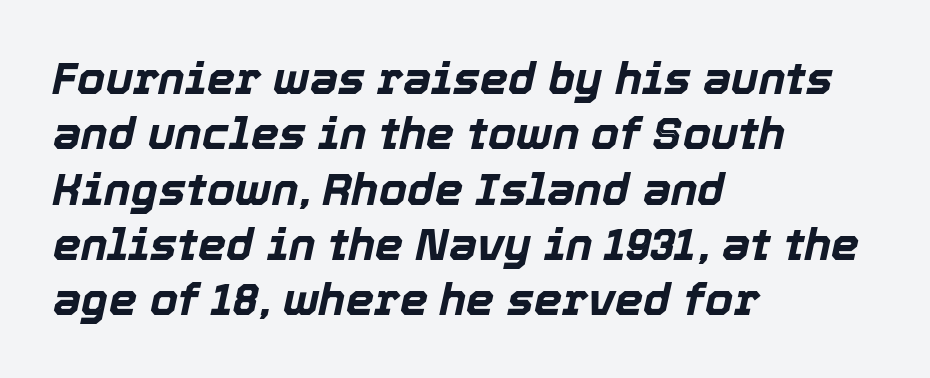
The image shows 45 px bold type, italic (leaning right); set left-aligned, line spacing 1.23x, normal letter spacing, not underlined; a medium x-height.
